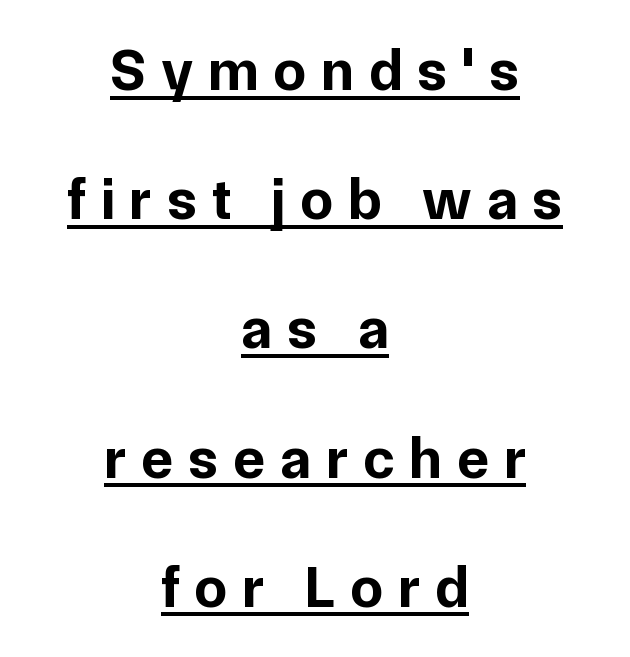
The image shows 59 px bold sans-serif type, upright; set centered, loose line spacing (2.19x), unusually wide letter spacing (+0.25 em), underlined; low stroke contrast and a medium x-height.
